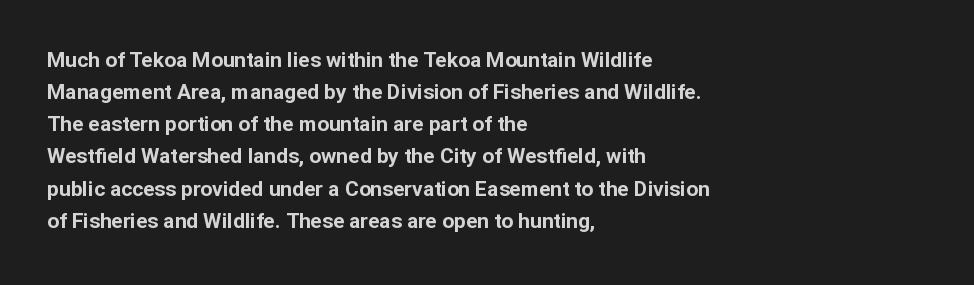
The image shows 21 px bold type, upright; set left-aligned, normal line spacing (1.53x), normal letter spacing, not underlined.
